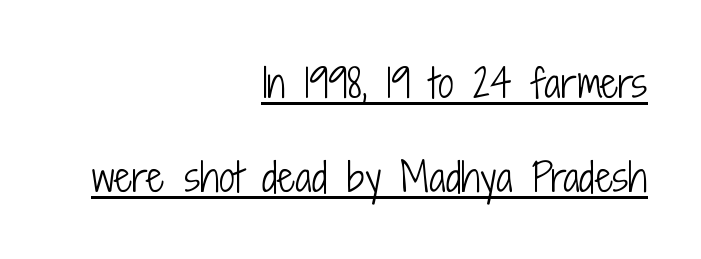
A typesetter would call this proportional, since set widths differ per character. Students, note that the glyphs here touch the page at normal intervals. It's the straight-up-and-down kind of type. Underlined type. Heft: none added — not bold. The block of text is sparse from top to bottom, with ample space between rows.
